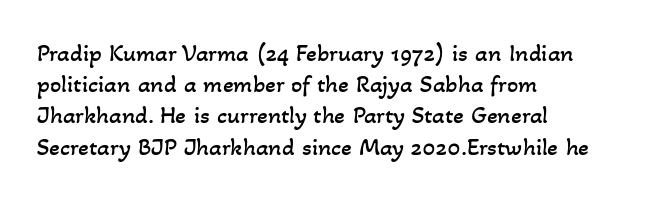
The passage shown is not bold in any degree. Rule under the text: the space is simply empty. Rows of type keep a routine distance in the vertical direction. Short note: letters normally spaced. The lines are quadded left.
